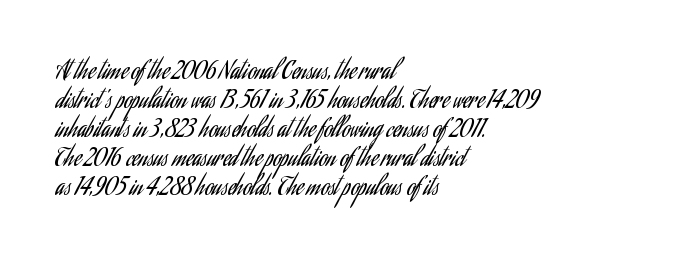
The image shows 23 px text type; set left-aligned, normal line spacing (1.26x), normal letter spacing, not underlined.
